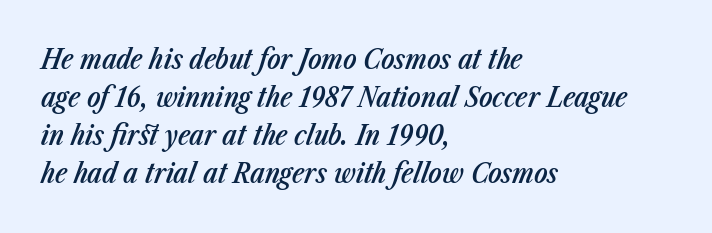
{"italic": "yes", "lean": "right", "slant_degrees": 23, "bold": "semi", "weight": "semibold", "width": "condensed", "stroke_contrast": "low", "x_height": "medium", "monospaced": "no", "underline": "no", "align": "left", "line_spacing": "normal", "line_spacing_ratio": 1.36, "letter_spacing": "normal", "letter_spacing_em": 0.0, "glyph_px": 28}
